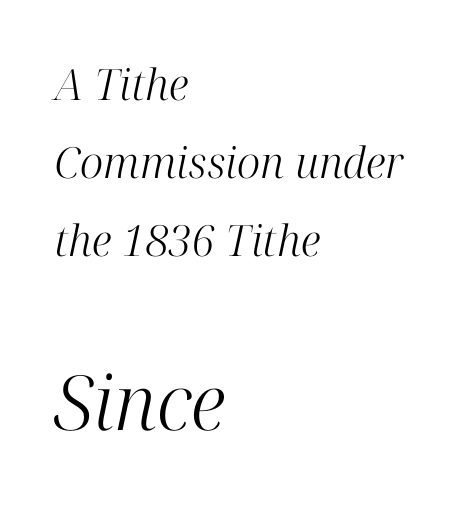
Q: Is the text bold? A: No.
Q: Is the text italic (slanted)? A: Yes, it leans right by about 12 degrees.
Q: Is the typeface a serif or a sans-serif typeface? A: Serif.
Q: Is the text underlined? A: No.
Q: How is the paragraph aligned? A: Left-aligned.
Q: Is the spacing between letters normal or unusually wide? A: Normal.
Q: Which block of text is set in a larger size, the first (top) or the second (bottom)? A: The second (bottom) one.
Q: Width (condensed, normal, or wide)? A: Normal.
Q: Stroke contrast? A: High.
Q: x-height? A: Medium.
Q: Monospaced? A: No.
